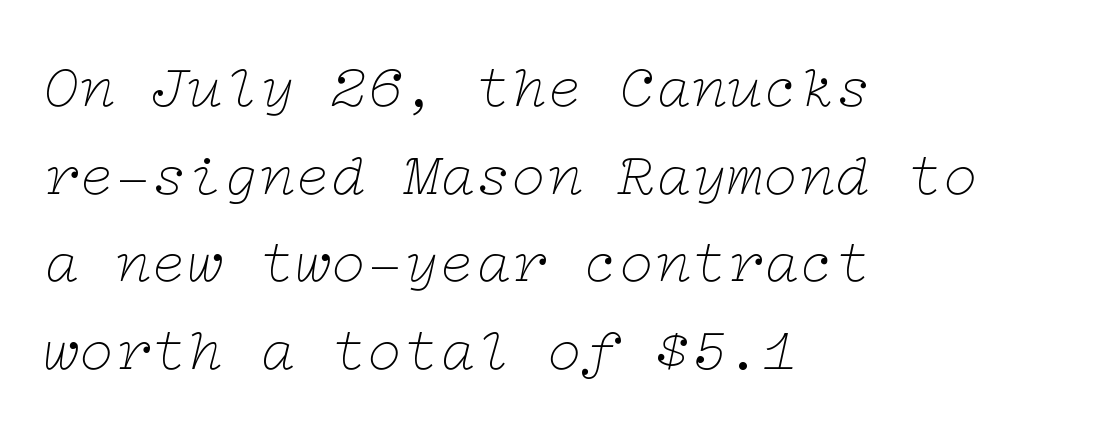
{"serif": "yes", "italic": "yes", "lean": "right", "slant_degrees": 12, "bold": "no", "weight": "thin", "width": "wide", "stroke_contrast": "low", "x_height": "medium", "underline": "no", "align": "left", "line_spacing": "normal", "line_spacing_ratio": 1.46, "letter_spacing": "normal", "letter_spacing_em": 0.0, "glyph_px": 60}
